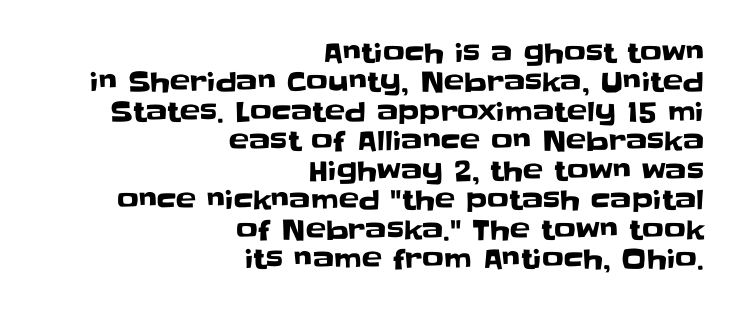
The image shows 27 px text type, upright; set right-aligned, tight line spacing (1.09x), normal letter spacing, not underlined.
